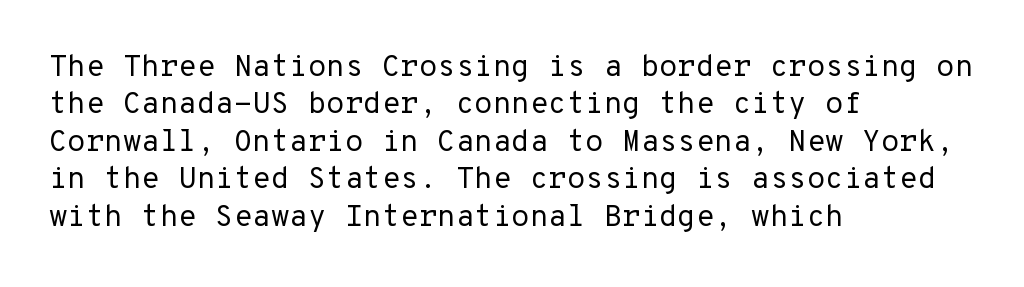
Q: Is the text bold? A: No.
Q: Is the text italic (slanted)? A: No, it is upright.
Q: Is the typeface a serif or a sans-serif typeface? A: Sans-serif.
Q: Is the text underlined? A: No.
Q: How is the paragraph aligned? A: Left-aligned.
Q: Is the spacing between letters normal or unusually wide? A: Normal.
Q: Is the spacing between lines tight, normal or loose? A: Normal.
Q: Width (condensed, normal, or wide)? A: Normal.
Q: Stroke contrast? A: Low.
Q: x-height? A: Medium.
